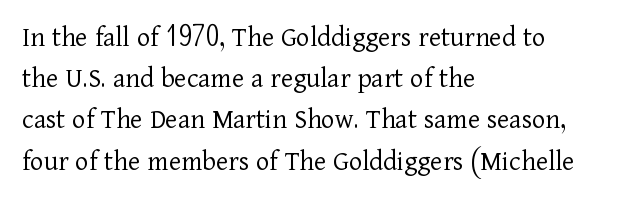
Notice how descenders clear the ascenders below comfortably — that's standard leading. Decoration check: the copy has no underline. Small tapered or slab feet sit at the stroke ends, so this counts as serif. Notice how the passage keeps a crisp vertical edge on the left only.
